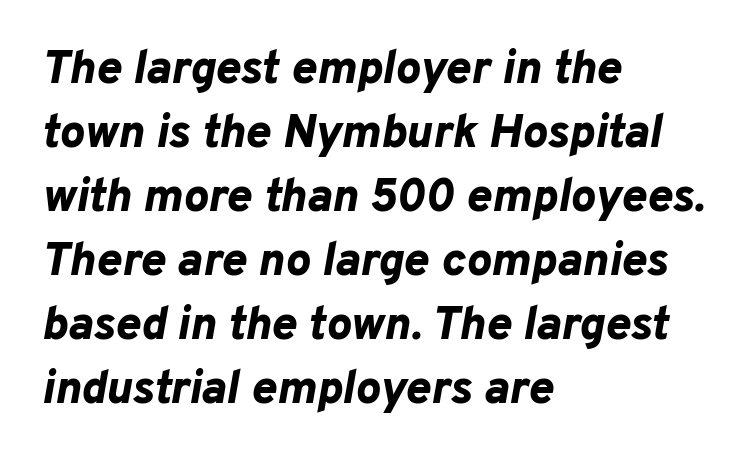
Q: Is the text bold? A: Yes.
Q: Is the text italic (slanted)? A: Yes, it leans right by about 10 degrees.
Q: Is the text underlined? A: No.
Q: How is the paragraph aligned? A: Left-aligned.
Q: Is the spacing between letters normal or unusually wide? A: Normal.
Q: Is the spacing between lines tight, normal or loose? A: Normal.
Q: Width (condensed, normal, or wide)? A: Normal.
Q: Stroke contrast? A: Low.
Q: x-height? A: Medium.
Q: Monospaced? A: No.
